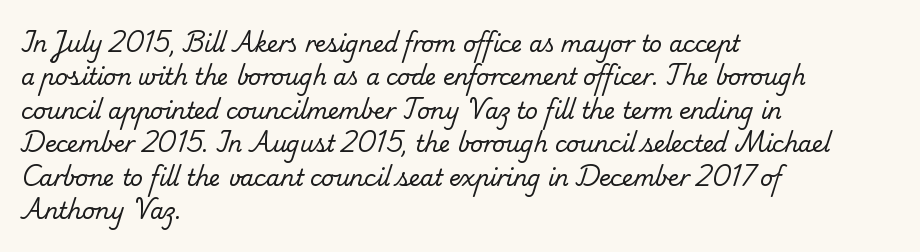
{"bold": "no", "underline": "no", "align": "left", "line_spacing": "normal", "line_spacing_ratio": 1.52, "letter_spacing": "normal", "letter_spacing_em": 0.0, "glyph_px": 22}
